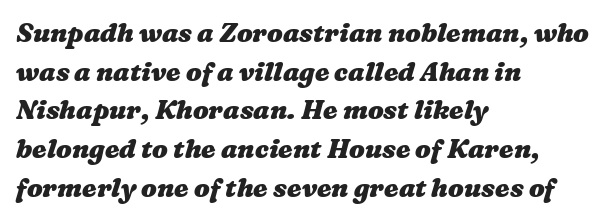
{"bold": "yes", "underline": "no", "align": "left", "line_spacing": "normal", "line_spacing_ratio": 1.49, "letter_spacing": "normal", "letter_spacing_em": 0.0, "glyph_px": 26}
